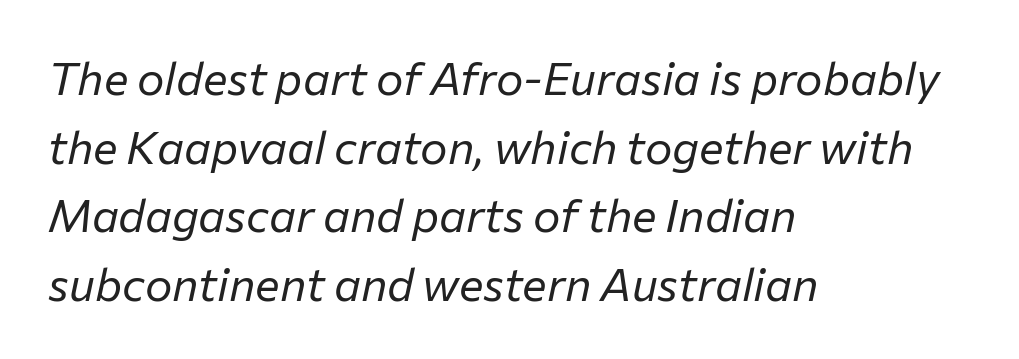
{"italic": "yes", "lean": "right", "slant_degrees": 12, "bold": "no", "weight": "regular", "width": "normal", "stroke_contrast": "low", "x_height": "medium", "monospaced": "no", "underline": "no", "align": "left", "line_spacing": "normal", "line_spacing_ratio": 1.49, "letter_spacing": "normal", "letter_spacing_em": 0.0, "glyph_px": 46}
